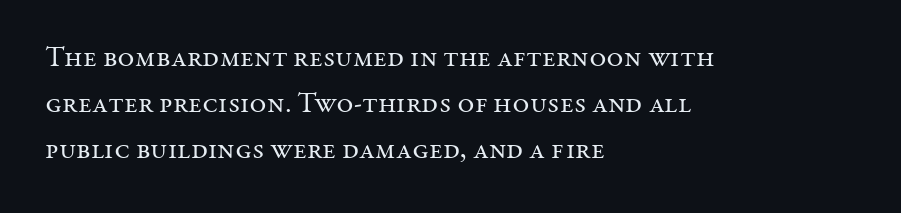
The image shows 29 px regular-weight serif type, upright; set left-aligned, normal line spacing (1.59x), normal letter spacing, not underlined; medium stroke contrast and a medium x-height.
